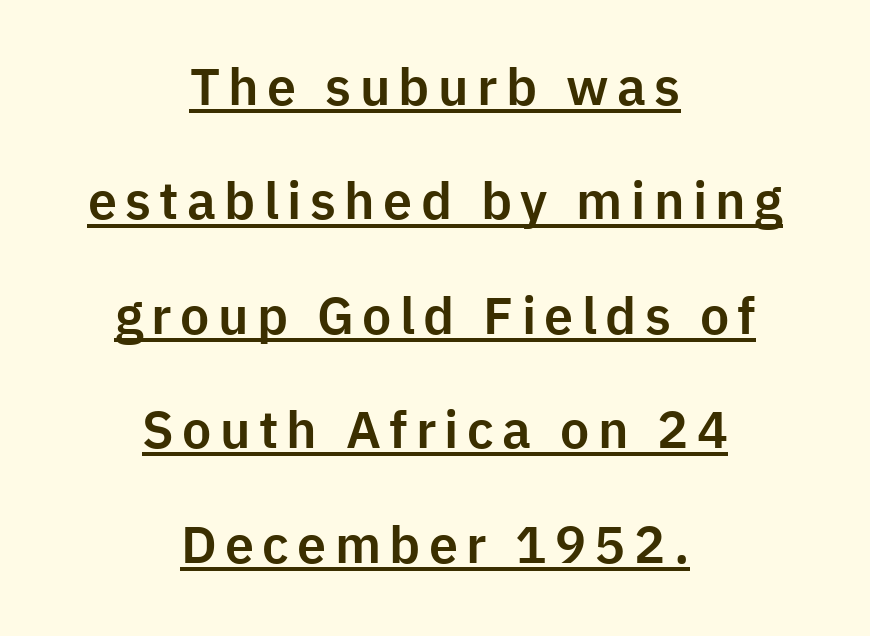
The image shows 52 px sans-serif type, upright; set centered, loose line spacing (2.2x), underlined; low stroke contrast and a medium x-height.
